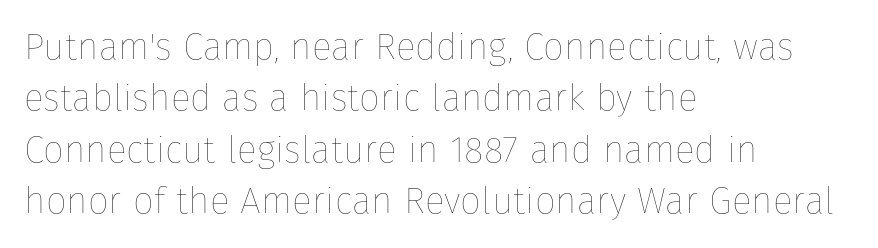
Q: Is the text bold? A: No.
Q: Is the text italic (slanted)? A: No, it is upright.
Q: Is the text underlined? A: No.
Q: How is the paragraph aligned? A: Left-aligned.
Q: Is the spacing between letters normal or unusually wide? A: Normal.
Q: Is the spacing between lines tight, normal or loose? A: Normal.
Q: Width (condensed, normal, or wide)? A: Normal.
Q: Stroke contrast? A: Low.
Q: x-height? A: Medium.
Q: Monospaced? A: No.
